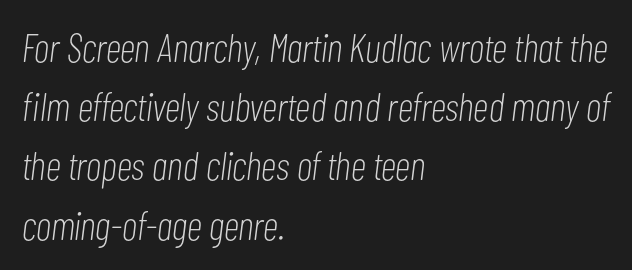
Q: Is the text bold? A: No.
Q: Is the text italic (slanted)? A: Yes, it leans right by about 7 degrees.
Q: Is the text underlined? A: No.
Q: How is the paragraph aligned? A: Left-aligned.
Q: Is the spacing between letters normal or unusually wide? A: Normal.
Q: Is the spacing between lines tight, normal or loose? A: Normal.
Q: Width (condensed, normal, or wide)? A: Condensed.
Q: Stroke contrast? A: Low.
Q: x-height? A: Medium.
Q: Monospaced? A: No.
